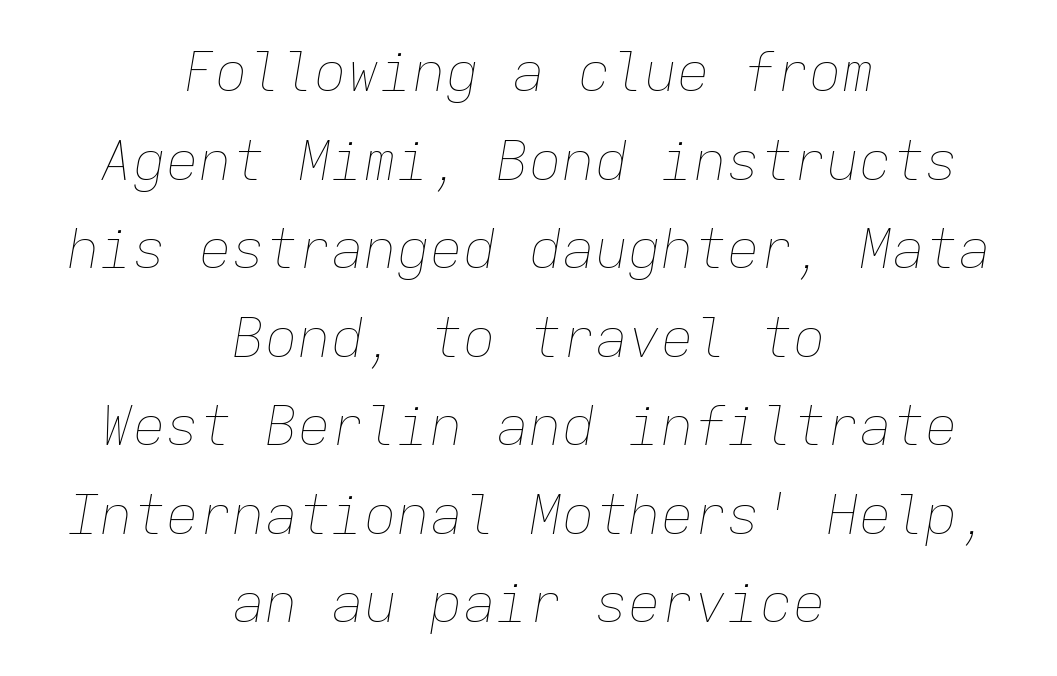
{"italic": "yes", "lean": "right", "slant_degrees": 9, "bold": "no", "weight": "thin", "width": "normal", "stroke_contrast": "low", "x_height": "medium", "monospaced": "yes", "underline": "no", "align": "center", "line_spacing": "normal", "line_spacing_ratio": 1.61, "letter_spacing": "normal", "letter_spacing_em": 0.0, "glyph_px": 55}
